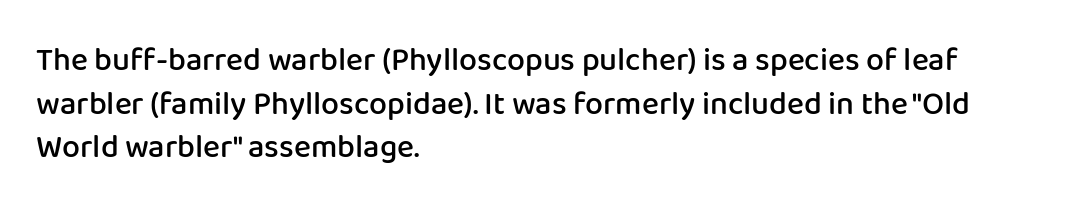
{"serif": "no", "italic": "no", "bold": "semi", "weight": "semibold", "width": "normal", "stroke_contrast": "low", "x_height": "medium", "monospaced": "no", "underline": "no", "align": "left", "line_spacing": "normal", "line_spacing_ratio": 1.36, "letter_spacing": "normal", "letter_spacing_em": 0.0, "glyph_px": 32}
